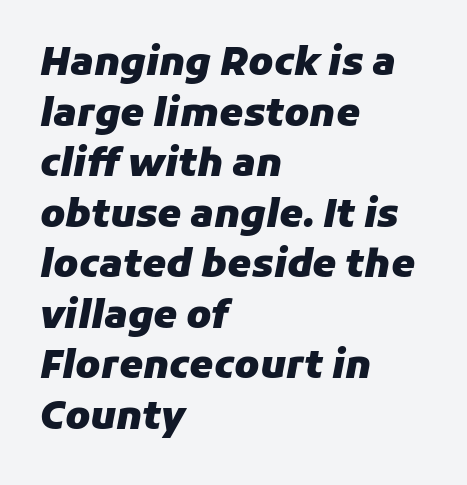
{"italic": "yes", "lean": "right", "slant_degrees": 11, "bold": "yes", "weight": "heavy", "width": "normal", "stroke_contrast": "low", "x_height": "medium", "monospaced": "no", "underline": "no", "align": "left", "line_spacing": "normal", "line_spacing_ratio": 1.33, "letter_spacing": "normal", "letter_spacing_em": 0.0, "glyph_px": 38}
